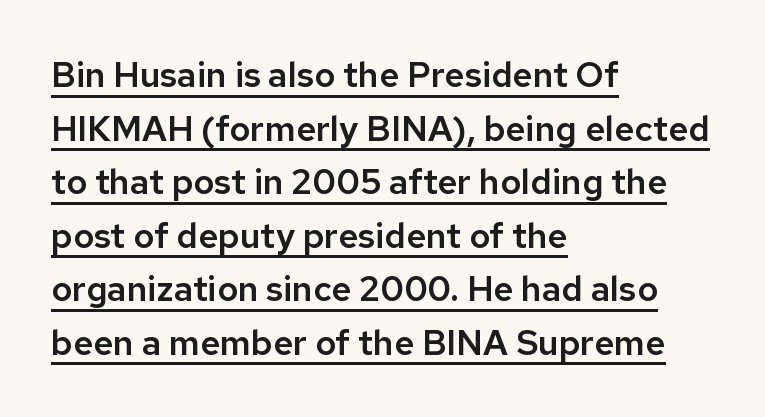
The image shows 35 px sans-serif type, upright; set left-aligned, normal line spacing (1.53x), normal letter spacing, underlined; low stroke contrast and a medium x-height.
